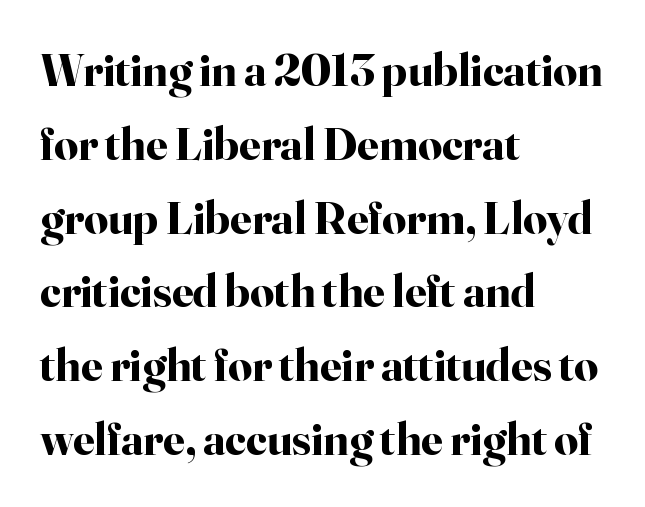
{"serif": "yes", "italic": "no", "bold": "yes", "weight": "bold", "width": "normal", "stroke_contrast": "high", "x_height": "small", "monospaced": "no", "underline": "no", "align": "left", "line_spacing": "normal", "line_spacing_ratio": 1.57, "letter_spacing": "normal", "letter_spacing_em": 0.0, "glyph_px": 47}
